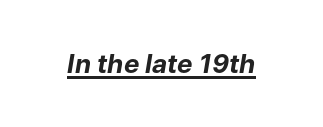
{"italic": "yes", "lean": "right", "slant_degrees": 9, "bold": "yes", "underline": "yes", "letter_spacing": "normal", "letter_spacing_em": 0.0, "glyph_px": 26}
